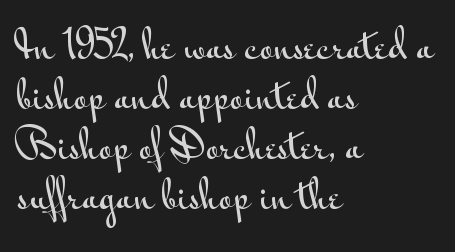
{"serif": "no", "width": "wide", "stroke_contrast": "medium", "x_height": "small", "monospaced": "no", "underline": "no", "align": "left", "line_spacing": "normal", "line_spacing_ratio": 1.32, "letter_spacing": "normal", "letter_spacing_em": 0.0, "glyph_px": 38}
